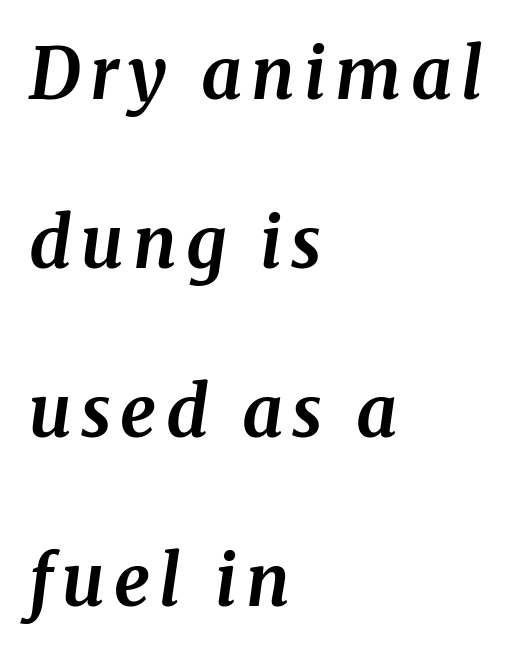
{"serif": "yes", "italic": "yes", "lean": "right", "slant_degrees": 8, "bold": "yes", "weight": "bold", "width": "normal", "stroke_contrast": "medium", "x_height": "medium", "monospaced": "no", "underline": "no", "align": "left", "line_spacing": "loose", "line_spacing_ratio": 2.38, "glyph_px": 71}
